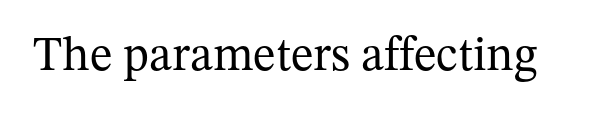
Q: Is the text bold? A: No.
Q: Is the text italic (slanted)? A: No, it is upright.
Q: Is the typeface a serif or a sans-serif typeface? A: Serif.
Q: Is the text underlined? A: No.
Q: Is the spacing between letters normal or unusually wide? A: Normal.
Q: Width (condensed, normal, or wide)? A: Normal.
Q: Stroke contrast? A: Medium.
Q: x-height? A: Medium.
Q: Monospaced? A: No.
